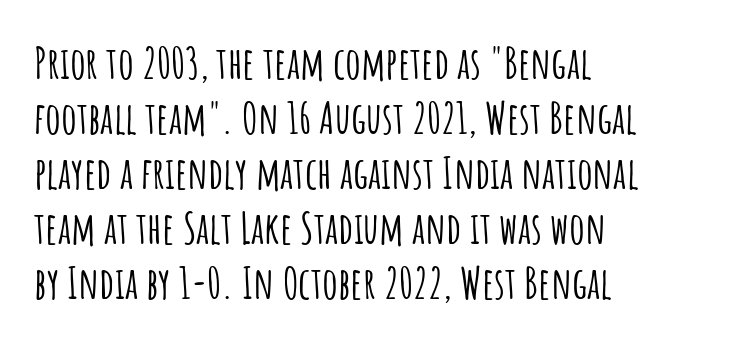
Leftover space on each line is placed entirely after the last word. Note the varied advance widths — an 'i' is clearly narrower than an 'm'. A typesetter would mark this as roman, not italic. The space beneath each line is pristine and unruled.
